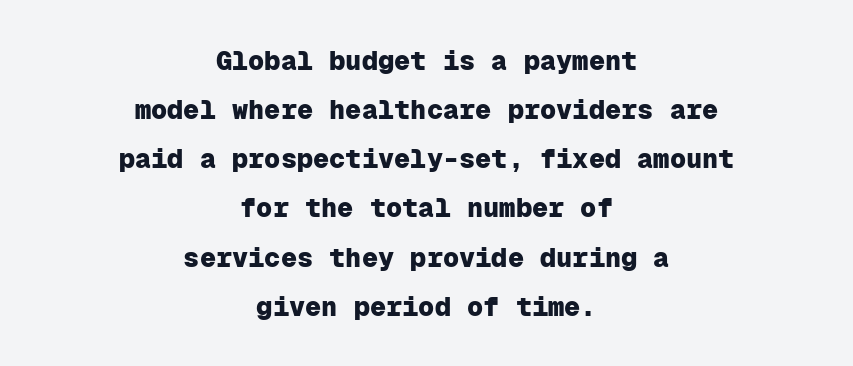
{"italic": "no", "bold": "yes", "underline": "no", "align": "center", "line_spacing_ratio": 1.82, "letter_spacing": "normal", "letter_spacing_em": 0.0, "glyph_px": 27}
